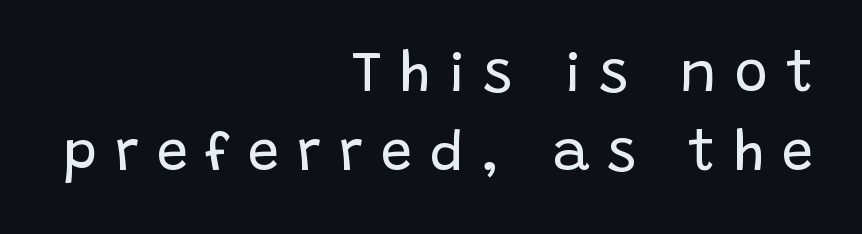
Q: Is the text bold? A: No.
Q: Is the text italic (slanted)? A: No, it is upright.
Q: Is the typeface a serif or a sans-serif typeface? A: Sans-serif.
Q: Is the text underlined? A: No.
Q: How is the paragraph aligned? A: Right-aligned.
Q: Is the spacing between letters normal or unusually wide? A: Unusually wide.
Q: Is the spacing between lines tight, normal or loose? A: Normal.
Q: Width (condensed, normal, or wide)? A: Normal.
Q: Stroke contrast? A: Low.
Q: x-height? A: Large.
Q: Monospaced? A: No.
